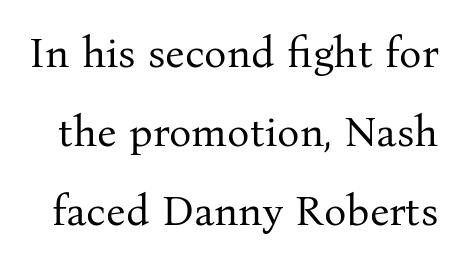
Q: Is the text bold? A: No.
Q: Is the text italic (slanted)? A: No, it is upright.
Q: Is the typeface a serif or a sans-serif typeface? A: Serif.
Q: Is the text underlined? A: No.
Q: Is the spacing between letters normal or unusually wide? A: Normal.
Q: Width (condensed, normal, or wide)? A: Normal.
Q: Stroke contrast? A: Medium.
Q: x-height? A: Medium.
Q: Monospaced? A: No.
